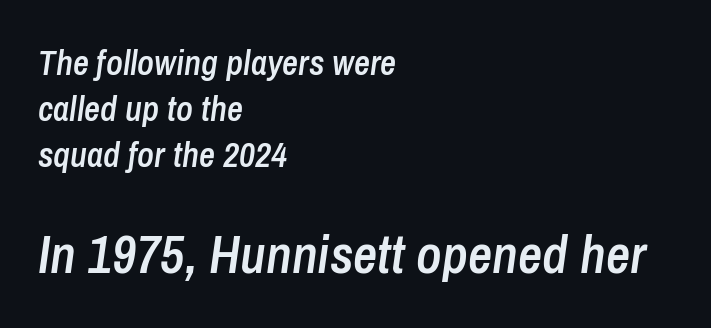
The font's italic variant was chosen for this text. The baseline area is clear. Horizontal alignment here is leftward, the default for most running prose. Is the lower block the larger one? Yes — the lower block carries the bigger type.
